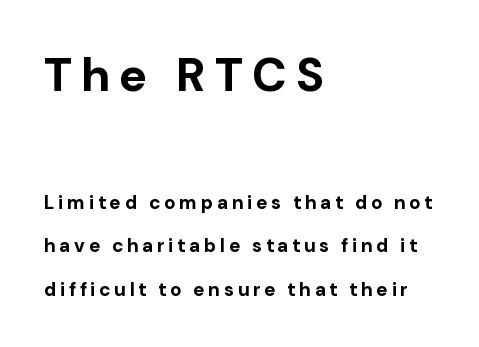
Q: Is the text bold? A: Yes.
Q: Is the text italic (slanted)? A: No, it is upright.
Q: Is the typeface a serif or a sans-serif typeface? A: Sans-serif.
Q: Is the text underlined? A: No.
Q: How is the paragraph aligned? A: Left-aligned.
Q: Is the spacing between lines tight, normal or loose? A: Loose.
Q: Which block of text is set in a larger size, the first (top) or the second (bottom)? A: The first (top) one.
Q: Width (condensed, normal, or wide)? A: Normal.
Q: Stroke contrast? A: Low.
Q: x-height? A: Medium.
Q: Monospaced? A: No.
